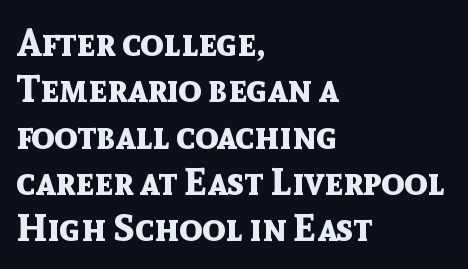
{"serif": "no", "italic": "no", "bold": "yes", "weight": "bold", "width": "normal", "x_height": "medium", "monospaced": "no", "underline": "no", "align": "left", "line_spacing_ratio": 1.22, "letter_spacing": "normal", "letter_spacing_em": 0.0, "glyph_px": 38}
